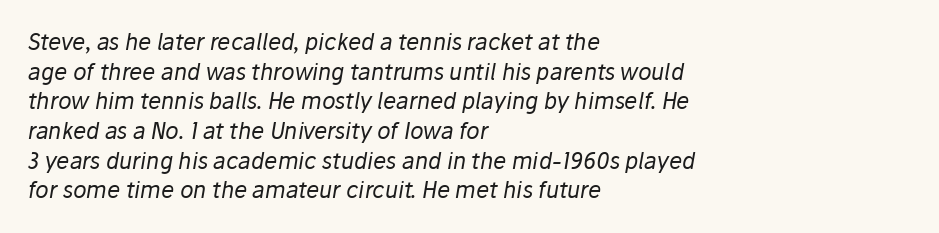
Q: Is the text bold? A: No.
Q: Is the text italic (slanted)? A: Yes, it leans right by about 10 degrees.
Q: Is the text underlined? A: No.
Q: How is the paragraph aligned? A: Left-aligned.
Q: Is the spacing between letters normal or unusually wide? A: Normal.
Q: Is the spacing between lines tight, normal or loose? A: Normal.
